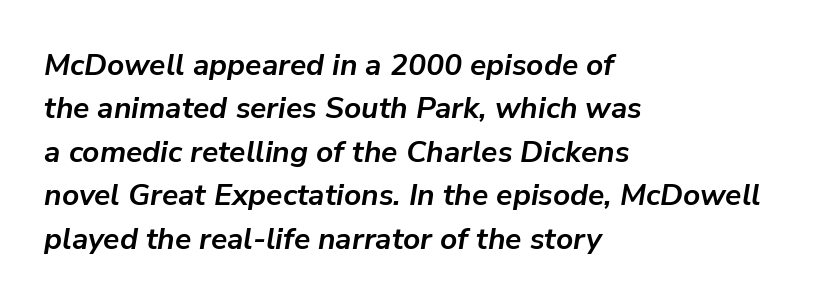
{"italic": "yes", "lean": "right", "slant_degrees": 9, "bold": "yes", "weight": "semibold", "width": "normal", "stroke_contrast": "low", "x_height": "medium", "monospaced": "no", "underline": "no", "align": "left", "line_spacing": "normal", "line_spacing_ratio": 1.45, "letter_spacing": "normal", "letter_spacing_em": 0.0, "glyph_px": 30}
